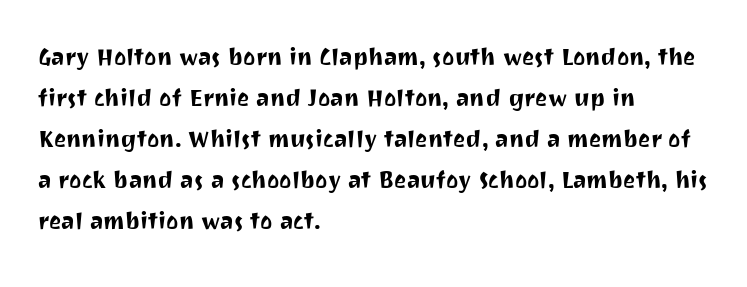
Q: Is the text italic (slanted)? A: No, it is upright.
Q: Is the typeface a serif or a sans-serif typeface? A: Sans-serif.
Q: Is the text underlined? A: No.
Q: How is the paragraph aligned? A: Left-aligned.
Q: Is the spacing between letters normal or unusually wide? A: Normal.
Q: Is the spacing between lines tight, normal or loose? A: Normal.
Q: Width (condensed, normal, or wide)? A: Normal.
Q: Stroke contrast? A: Medium.
Q: x-height? A: Medium.
Q: Monospaced? A: No.
